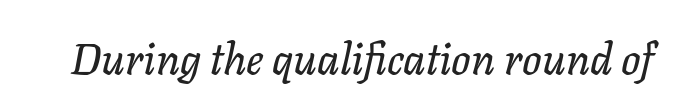
Q: Is the text italic (slanted)? A: Yes, it leans right by about 11 degrees.
Q: Is the text underlined? A: No.
Q: Is the spacing between letters normal or unusually wide? A: Normal.
Q: Width (condensed, normal, or wide)? A: Normal.
Q: Stroke contrast? A: Low.
Q: x-height? A: Medium.
Q: Monospaced? A: No.
